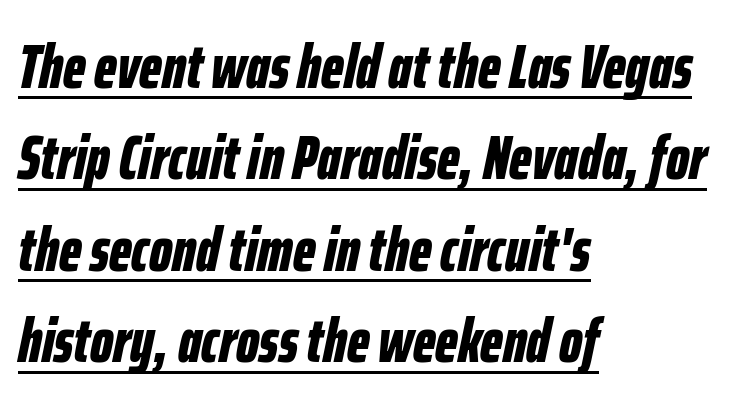
The compositor pushed each line to the left boundary. Compared with typical body copy, the letter spacing here is the same. Each letter keeps its own natural width here, so spacing adapts to shape. This is oblique type, the kind used for emphasis or titles. The lettering is marked with a stroke running underneath it.
